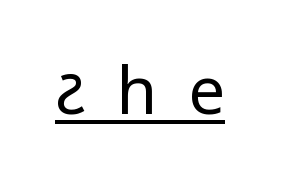
The image shows 65 px regular-weight, condensed sans-serif type, upright; set unusually wide letter spacing (+0.49 em), underlined; low stroke contrast.
